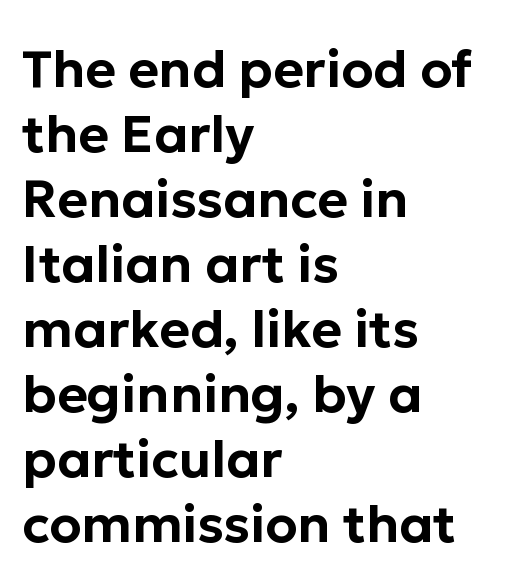
Q: Is the text italic (slanted)? A: No, it is upright.
Q: Is the typeface a serif or a sans-serif typeface? A: Sans-serif.
Q: Is the text underlined? A: No.
Q: How is the paragraph aligned? A: Left-aligned.
Q: Is the spacing between letters normal or unusually wide? A: Normal.
Q: Is the spacing between lines tight, normal or loose? A: Normal.
Q: Width (condensed, normal, or wide)? A: Normal.
Q: Stroke contrast? A: Low.
Q: x-height? A: Medium.
Q: Monospaced? A: No.
